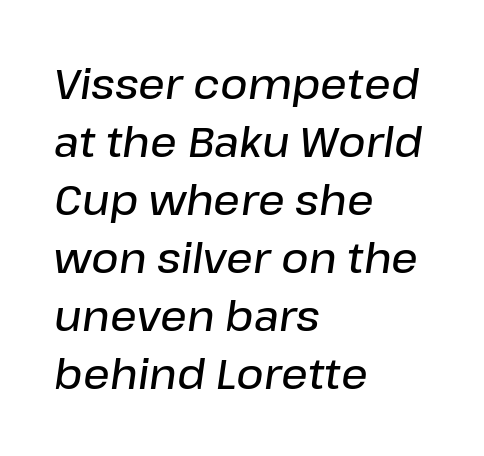
Q: Is the text bold? A: Semi-bold.
Q: Is the text italic (slanted)? A: Yes, it leans right by about 8 degrees.
Q: Is the text underlined? A: No.
Q: How is the paragraph aligned? A: Left-aligned.
Q: Is the spacing between letters normal or unusually wide? A: Normal.
Q: Is the spacing between lines tight, normal or loose? A: Normal.
Q: Width (condensed, normal, or wide)? A: Normal.
Q: Stroke contrast? A: Low.
Q: x-height? A: Medium.
Q: Monospaced? A: No.
